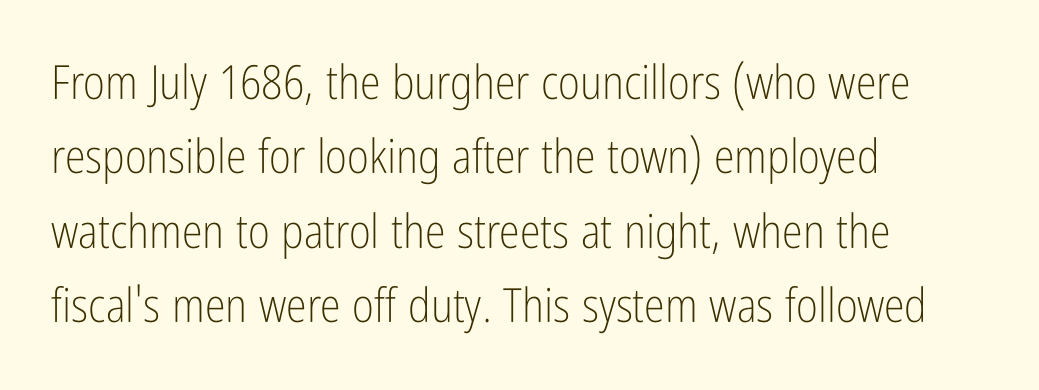
{"serif": "no", "italic": "no", "bold": "no", "weight": "light", "width": "condensed", "stroke_contrast": "low", "x_height": "medium", "monospaced": "no", "underline": "no", "align": "left", "line_spacing": "normal", "line_spacing_ratio": 1.58, "letter_spacing": "normal", "letter_spacing_em": 0.0, "glyph_px": 47}
